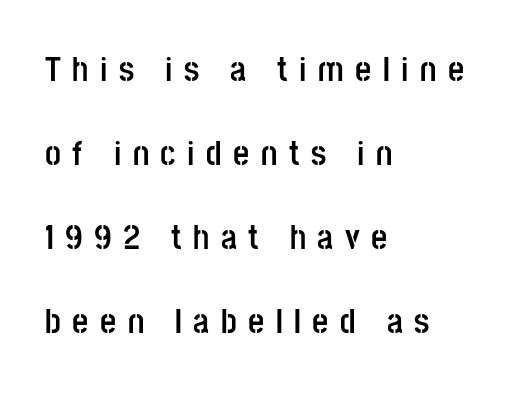
{"serif": "no", "italic": "no", "bold": "yes", "weight": "semibold", "width": "condensed", "stroke_contrast": "low", "x_height": "large", "monospaced": "no", "underline": "no", "align": "left", "line_spacing": "loose", "line_spacing_ratio": 2.4, "letter_spacing": "wide", "letter_spacing_em": 0.33, "glyph_px": 35}
